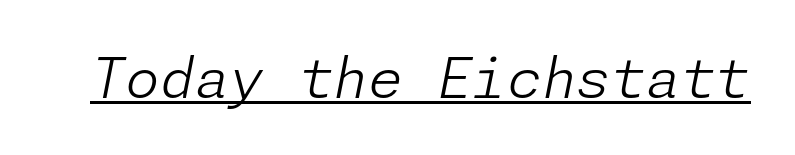
This sample carries an underscore along the baseline area. Would a proofreader flag this as italicized? Yes. The horizontal fit of the characters is conventional and even. Vertical stems look standard width or narrower in stroke.
